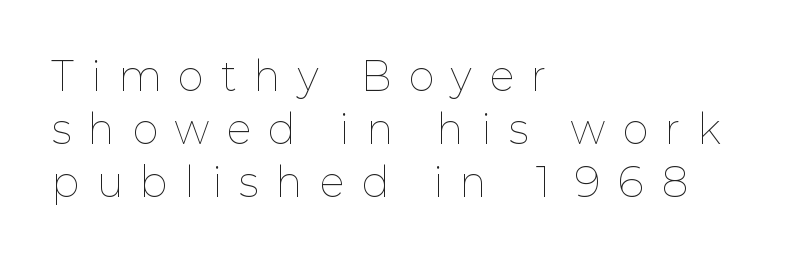
Q: Is the text bold? A: No.
Q: Is the text italic (slanted)? A: No, it is upright.
Q: Is the text underlined? A: No.
Q: How is the paragraph aligned? A: Left-aligned.
Q: Is the spacing between letters normal or unusually wide? A: Unusually wide.
Q: Is the spacing between lines tight, normal or loose? A: Normal.
Q: Width (condensed, normal, or wide)? A: Normal.
Q: Stroke contrast? A: Low.
Q: x-height? A: Medium.
Q: Monospaced? A: No.
